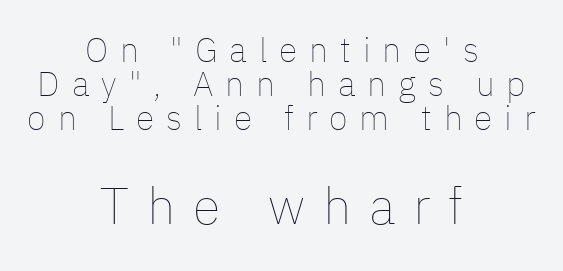
{"italic": "no", "bold": "no", "weight": "thin", "width": "normal", "stroke_contrast": "low", "x_height": "medium", "monospaced": "no", "underline": "no", "align": "center", "line_spacing": "tight", "line_spacing_ratio": 1.0, "letter_spacing": "wide", "letter_spacing_em": 0.35, "larger_block": "second", "size_ratio": 1.5, "glyph_px": 51}
